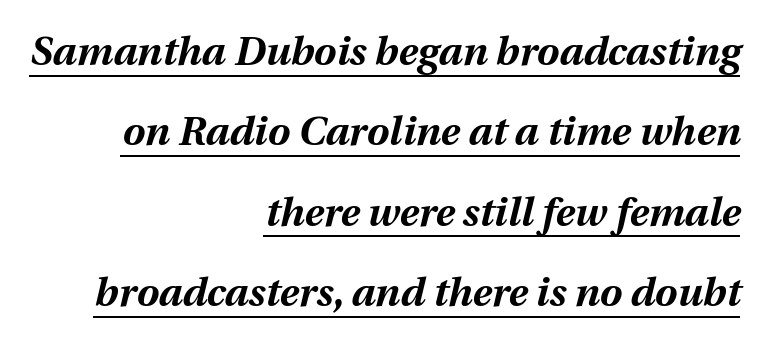
{"italic": "yes", "lean": "right", "slant_degrees": 12, "bold": "yes", "weight": "bold", "width": "normal", "stroke_contrast": "medium", "x_height": "medium", "monospaced": "no", "underline": "yes", "align": "right", "line_spacing": "loose", "line_spacing_ratio": 2.01, "letter_spacing": "normal", "letter_spacing_em": 0.0, "glyph_px": 40}
